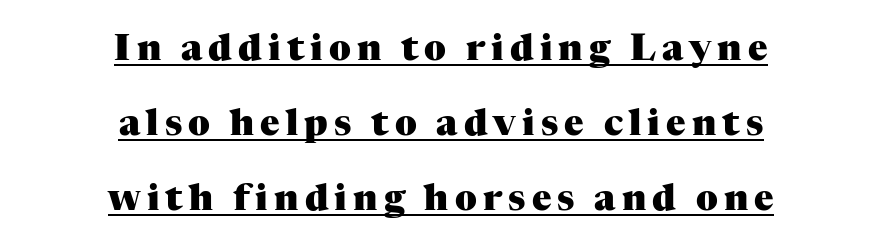
{"serif": "yes", "italic": "no", "bold": "yes", "weight": "heavy", "width": "normal", "stroke_contrast": "medium", "x_height": "medium", "monospaced": "no", "underline": "yes", "align": "center", "line_spacing": "loose", "line_spacing_ratio": 2.08, "glyph_px": 36}
